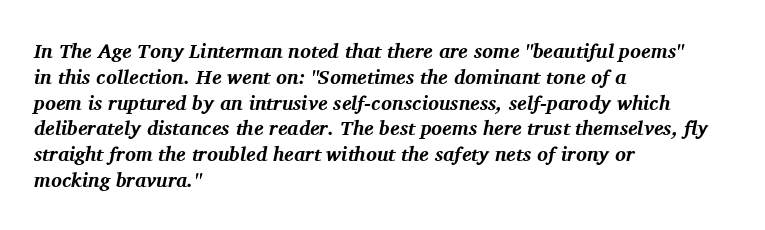
The image shows 20 px bold type, italic (leaning right); set left-aligned, normal line spacing (1.29x), normal letter spacing, not underlined.
